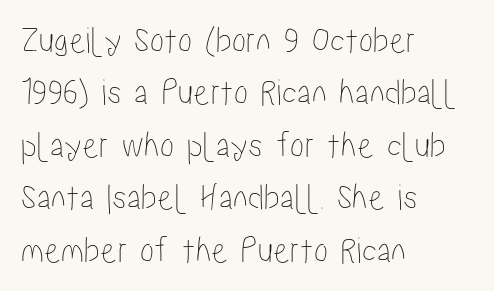
Q: Is the text italic (slanted)? A: No, it is upright.
Q: Is the text underlined? A: No.
Q: How is the paragraph aligned? A: Left-aligned.
Q: Is the spacing between letters normal or unusually wide? A: Normal.
Q: Is the spacing between lines tight, normal or loose? A: Normal.
Q: Width (condensed, normal, or wide)? A: Condensed.
Q: Stroke contrast? A: Low.
Q: x-height? A: Medium.
Q: Monospaced? A: No.
